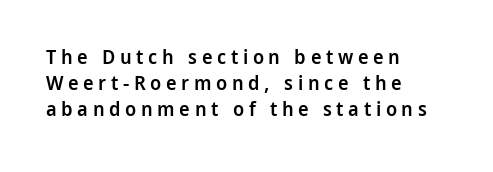
{"italic": "no", "bold": "semi", "underline": "no", "align": "left", "line_spacing": "normal", "line_spacing_ratio": 1.3, "letter_spacing": "wide", "letter_spacing_em": 0.23, "glyph_px": 20}
